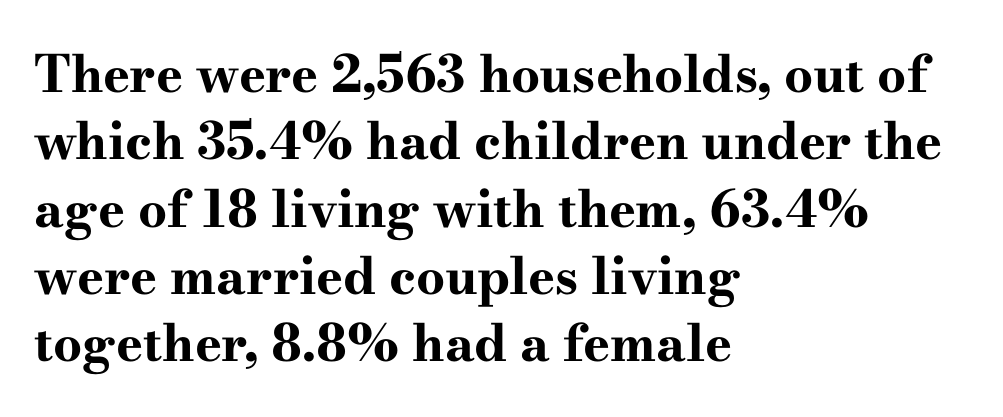
Q: Is the text bold? A: Yes.
Q: Is the text italic (slanted)? A: No, it is upright.
Q: Is the typeface a serif or a sans-serif typeface? A: Serif.
Q: Is the text underlined? A: No.
Q: How is the paragraph aligned? A: Left-aligned.
Q: Is the spacing between letters normal or unusually wide? A: Normal.
Q: Is the spacing between lines tight, normal or loose? A: Normal.
Q: Width (condensed, normal, or wide)? A: Wide.
Q: Stroke contrast? A: High.
Q: x-height? A: Small.
Q: Monospaced? A: No.
